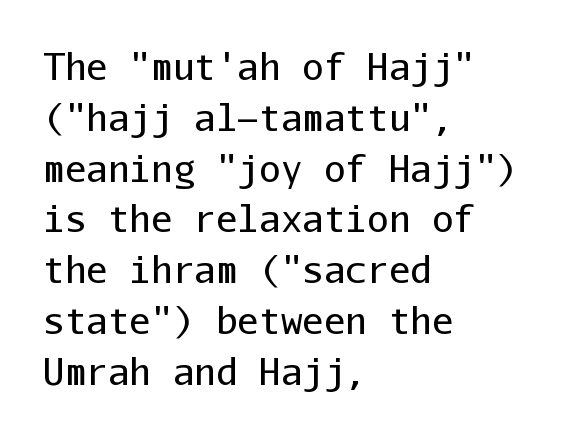
Q: Is the text bold? A: No.
Q: Is the text italic (slanted)? A: No, it is upright.
Q: Is the typeface a serif or a sans-serif typeface? A: Sans-serif.
Q: Is the text underlined? A: No.
Q: How is the paragraph aligned? A: Left-aligned.
Q: Is the spacing between letters normal or unusually wide? A: Normal.
Q: Is the spacing between lines tight, normal or loose? A: Normal.
Q: Width (condensed, normal, or wide)? A: Normal.
Q: Stroke contrast? A: Low.
Q: x-height? A: Medium.
Q: Monospaced? A: Yes.
